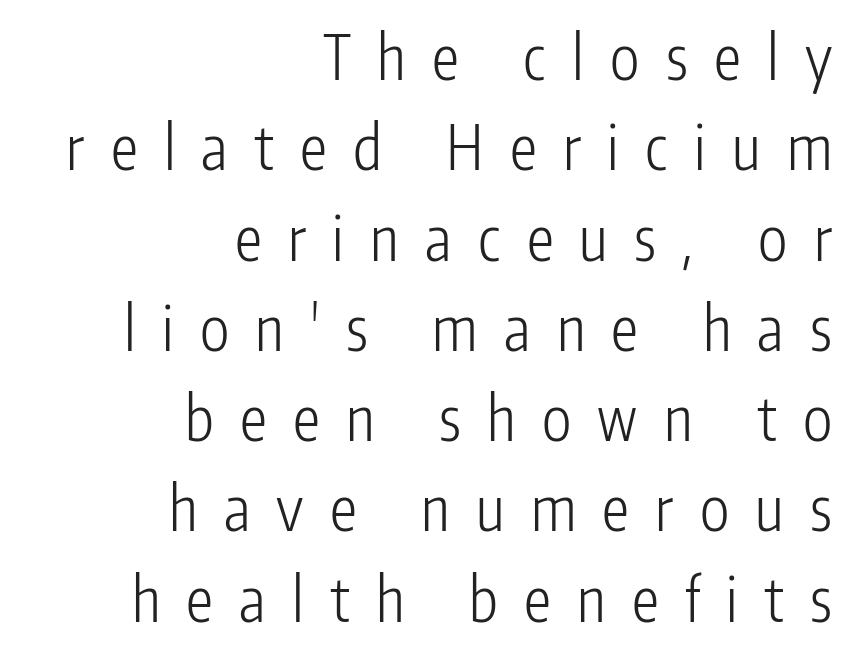
Underline: absent. The type is letterspaced generously, with wide tracking. Unlike a traditional serif, this face leaves its strokes unadorned. Notice how the stems are strictly vertical — no italics here.
